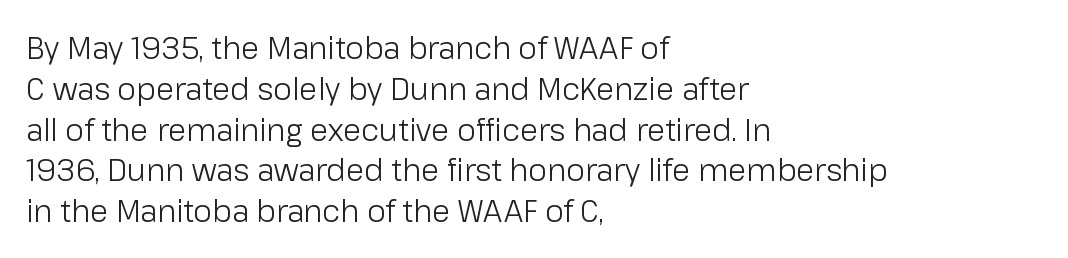
Q: Is the text bold? A: No.
Q: Is the text italic (slanted)? A: No, it is upright.
Q: Is the typeface a serif or a sans-serif typeface? A: Sans-serif.
Q: Is the text underlined? A: No.
Q: How is the paragraph aligned? A: Left-aligned.
Q: Is the spacing between letters normal or unusually wide? A: Normal.
Q: Is the spacing between lines tight, normal or loose? A: Normal.
Q: Width (condensed, normal, or wide)? A: Normal.
Q: Stroke contrast? A: Low.
Q: x-height? A: Medium.
Q: Monospaced? A: No.
